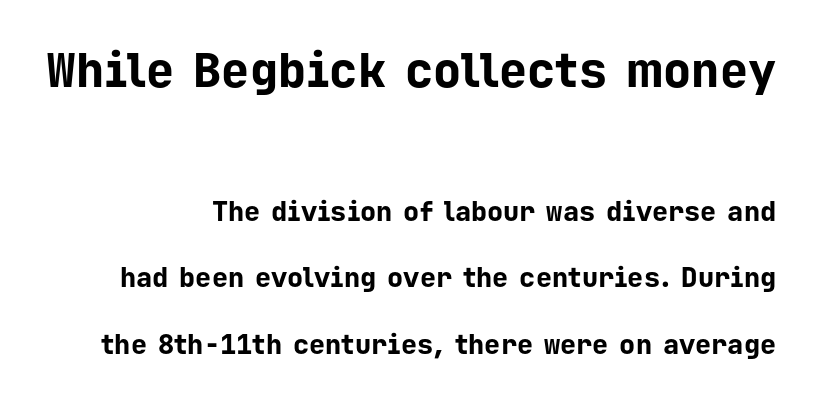
These lines are rendered in a fixed-pitch font. Strong, thick strokes mark this as bold type. Airy leading. Size hierarchy here favors the leading block over the trailing one. You can tell from the bare stems that sans-serif type was used. Unmarked baselines from the first word to the last.
